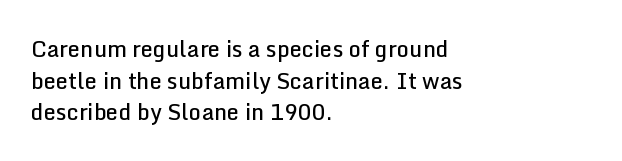
The passage shown stacks its lines at a standard gap. Beneath every word, the page is bare. The compositor pushed each line to the left boundary. Tall strokes in this sample are plumb rather than angled.
